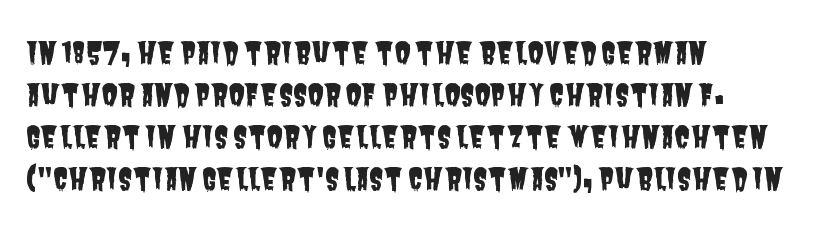
{"serif": "no", "width": "condensed", "stroke_contrast": "low", "x_height": "large", "monospaced": "no", "underline": "no", "align": "left", "line_spacing": "normal", "line_spacing_ratio": 1.45, "letter_spacing": "normal", "letter_spacing_em": 0.0, "glyph_px": 29}
